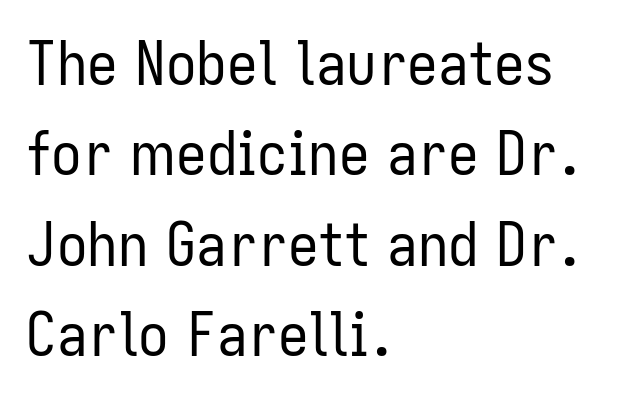
{"serif": "no", "italic": "no", "bold": "no", "weight": "regular", "width": "condensed", "stroke_contrast": "low", "x_height": "medium", "monospaced": "no", "underline": "no", "align": "left", "line_spacing": "normal", "line_spacing_ratio": 1.48, "letter_spacing": "normal", "letter_spacing_em": 0.0, "glyph_px": 61}
